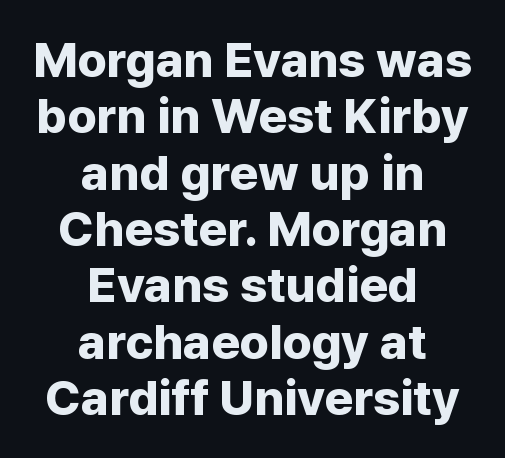
The image shows 49 px bold sans-serif type, upright; set centered, tight line spacing (1.15x), normal letter spacing, not underlined; low stroke contrast and a medium x-height.
